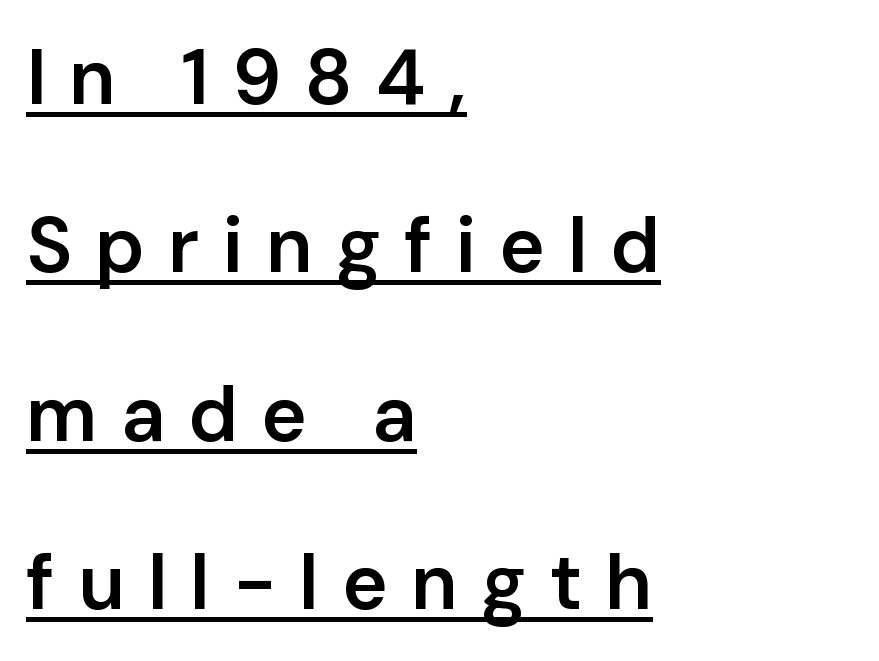
{"serif": "no", "italic": "no", "bold": "semi", "weight": "semibold", "width": "normal", "stroke_contrast": "low", "x_height": "medium", "monospaced": "no", "underline": "yes", "align": "left", "line_spacing": "loose", "line_spacing_ratio": 2.16, "letter_spacing": "wide", "letter_spacing_em": 0.29, "glyph_px": 78}
